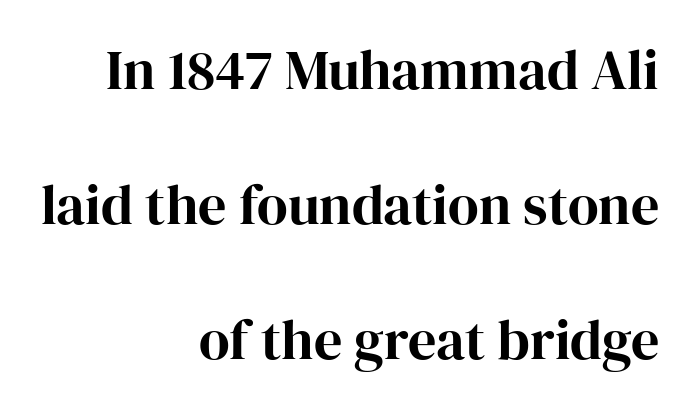
Q: Is the text bold? A: Yes.
Q: Is the text italic (slanted)? A: No, it is upright.
Q: Is the typeface a serif or a sans-serif typeface? A: Serif.
Q: Is the text underlined? A: No.
Q: How is the paragraph aligned? A: Right-aligned.
Q: Is the spacing between letters normal or unusually wide? A: Normal.
Q: Is the spacing between lines tight, normal or loose? A: Loose.
Q: Width (condensed, normal, or wide)? A: Normal.
Q: Stroke contrast? A: High.
Q: x-height? A: Medium.
Q: Monospaced? A: No.
